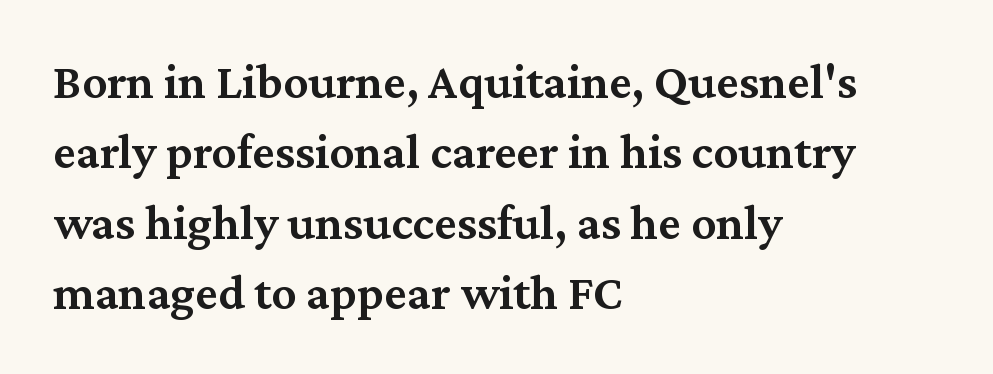
The image shows 50 px semibold serif type, upright; set left-aligned, normal line spacing (1.41x), normal letter spacing, not underlined; medium stroke contrast and a medium x-height.
